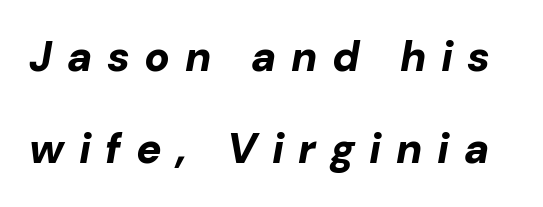
{"italic": "yes", "lean": "right", "slant_degrees": 10, "bold": "yes", "weight": "bold", "width": "normal", "stroke_contrast": "low", "x_height": "medium", "monospaced": "no", "underline": "no", "line_spacing": "loose", "line_spacing_ratio": 2.2, "letter_spacing": "wide", "letter_spacing_em": 0.35, "glyph_px": 42}
